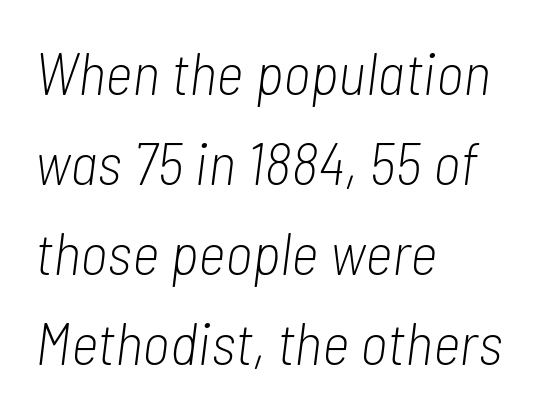
{"italic": "yes", "lean": "right", "slant_degrees": 7, "bold": "no", "weight": "light", "width": "condensed", "stroke_contrast": "low", "x_height": "medium", "monospaced": "no", "underline": "no", "align": "left", "line_spacing": "normal", "line_spacing_ratio": 1.5, "letter_spacing": "normal", "letter_spacing_em": 0.0, "glyph_px": 60}
